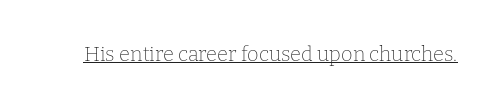
{"italic": "no", "bold": "no", "underline": "yes", "letter_spacing": "normal", "letter_spacing_em": 0.0, "glyph_px": 20}
